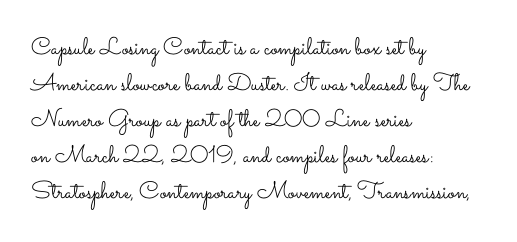
Q: Is the text bold? A: No.
Q: Is the text italic (slanted)? A: Yes.
Q: Is the text underlined? A: No.
Q: How is the paragraph aligned? A: Left-aligned.
Q: Is the spacing between letters normal or unusually wide? A: Normal.
Q: Is the spacing between lines tight, normal or loose? A: Normal.
